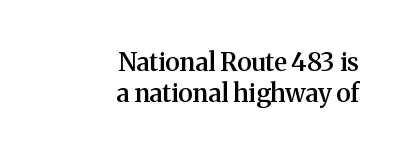
{"italic": "no", "bold": "semi", "underline": "no", "align": "right", "line_spacing_ratio": 1.24, "letter_spacing": "normal", "letter_spacing_em": 0.0, "glyph_px": 25}
